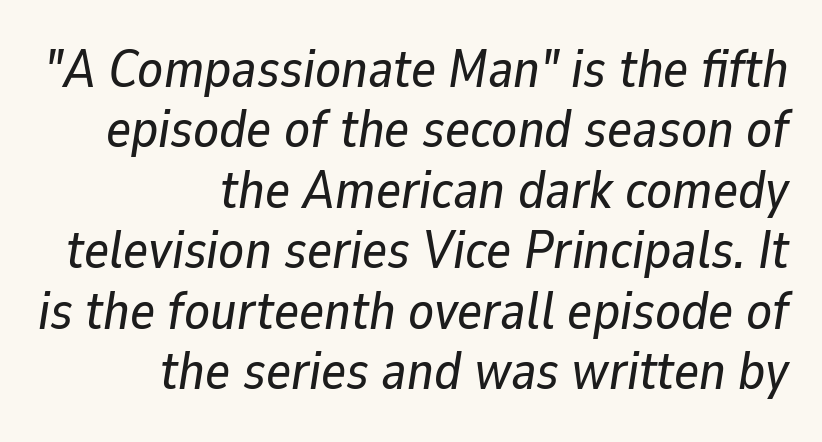
{"italic": "yes", "lean": "right", "slant_degrees": 9, "width": "normal", "stroke_contrast": "low", "x_height": "medium", "monospaced": "no", "underline": "no", "align": "right", "line_spacing": "tight", "line_spacing_ratio": 1.14, "letter_spacing": "normal", "letter_spacing_em": 0.0, "glyph_px": 53}
